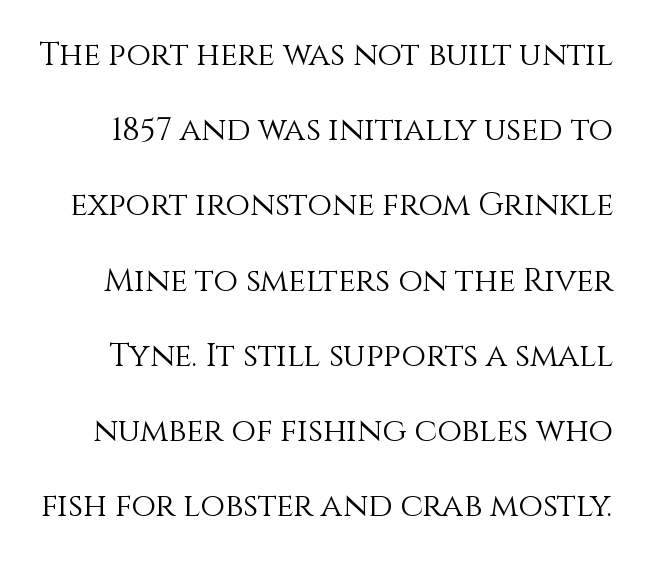
Q: Is the text bold? A: No.
Q: Is the text italic (slanted)? A: No, it is upright.
Q: Is the text underlined? A: No.
Q: Is the spacing between letters normal or unusually wide? A: Normal.
Q: Is the spacing between lines tight, normal or loose? A: Loose.
Q: Width (condensed, normal, or wide)? A: Normal.
Q: x-height? A: Large.
Q: Monospaced? A: No.
